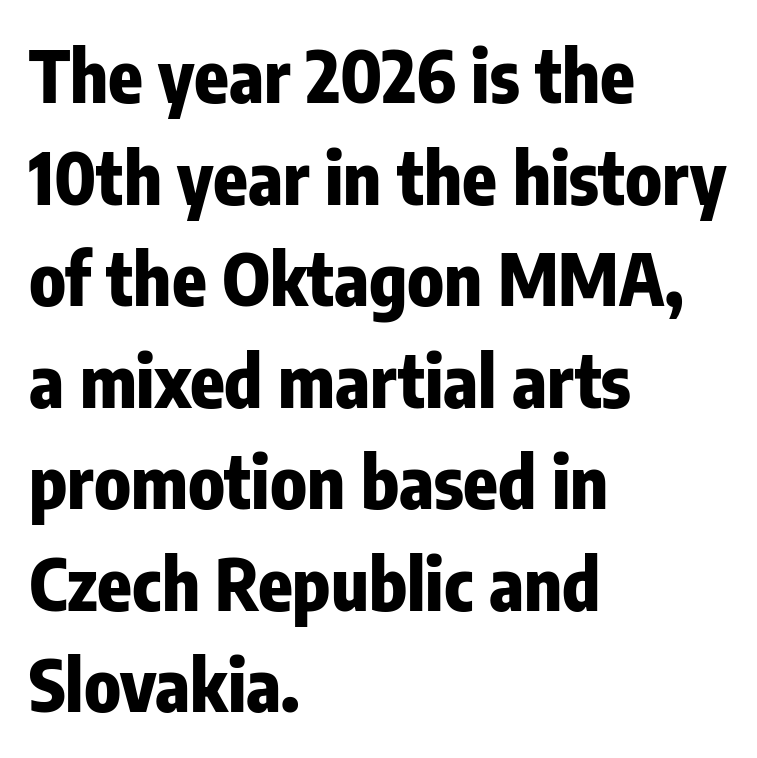
{"serif": "no", "italic": "no", "bold": "yes", "weight": "heavy", "width": "condensed", "stroke_contrast": "low", "x_height": "medium", "monospaced": "no", "underline": "no", "align": "left", "line_spacing": "normal", "line_spacing_ratio": 1.43, "letter_spacing": "normal", "letter_spacing_em": 0.0, "glyph_px": 71}
